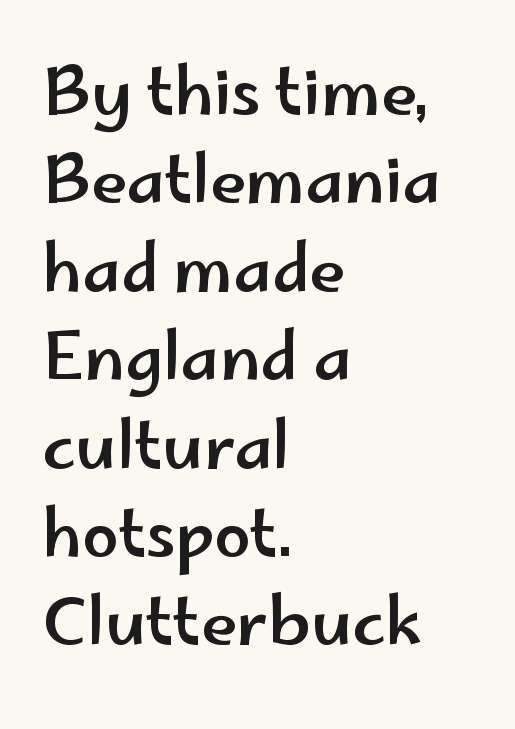
The image shows 65 px wide sans-serif type, upright; set left-aligned, normal line spacing (1.36x), normal letter spacing, not underlined; low stroke contrast and a small x-height.
